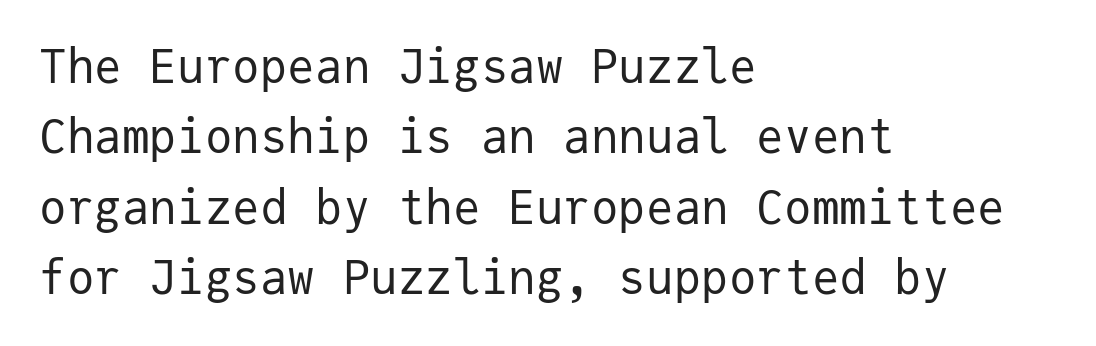
{"serif": "no", "italic": "no", "bold": "no", "weight": "regular", "width": "normal", "stroke_contrast": "low", "x_height": "medium", "monospaced": "yes", "underline": "no", "align": "left", "line_spacing": "normal", "line_spacing_ratio": 1.53, "letter_spacing": "normal", "letter_spacing_em": 0.0, "glyph_px": 46}
